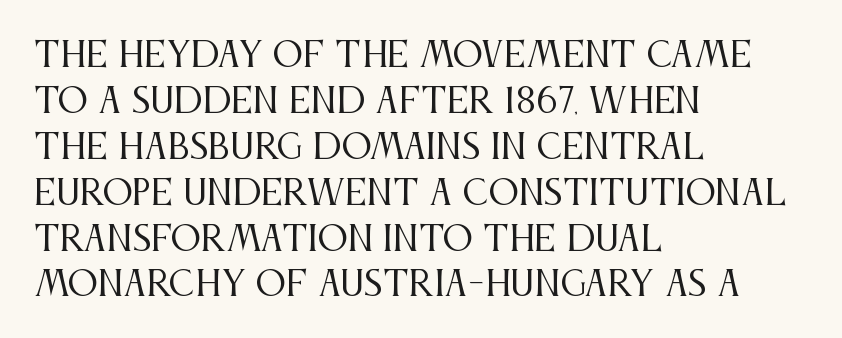
The image shows 34 px regular-weight, condensed serif type, upright; set left-aligned, normal line spacing (1.35x), normal letter spacing, not underlined; medium stroke contrast and a large x-height.
